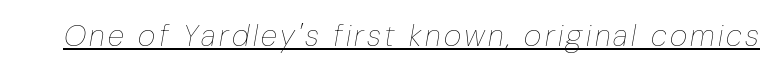
Glance below the letters and you will spot a drawn line. When letters slant like this, we call the style italic. No extra ink here — the face is not bold. Is this a fixed-width face? No — the glyphs have proportional, varying widths.
